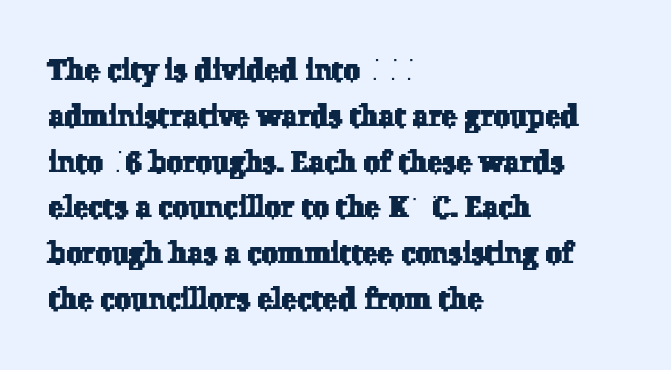
{"serif": "yes", "width": "normal", "stroke_contrast": "low", "x_height": "medium", "monospaced": "no", "underline": "no", "align": "left", "line_spacing": "normal", "line_spacing_ratio": 1.58, "letter_spacing": "normal", "letter_spacing_em": 0.0, "glyph_px": 29}
